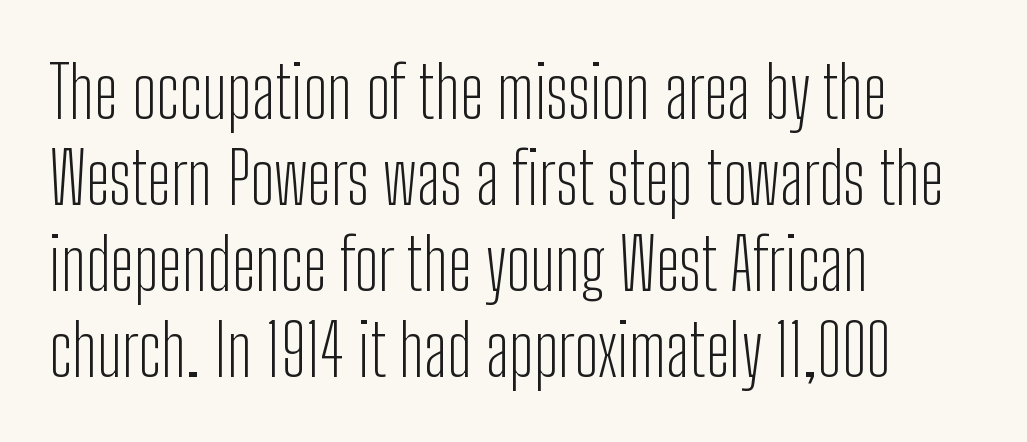
Q: Is the text bold? A: No.
Q: Is the text italic (slanted)? A: No, it is upright.
Q: Is the typeface a serif or a sans-serif typeface? A: Sans-serif.
Q: Is the text underlined? A: No.
Q: How is the paragraph aligned? A: Left-aligned.
Q: Is the spacing between letters normal or unusually wide? A: Normal.
Q: Width (condensed, normal, or wide)? A: Condensed.
Q: Stroke contrast? A: Low.
Q: x-height? A: Medium.
Q: Monospaced? A: No.
